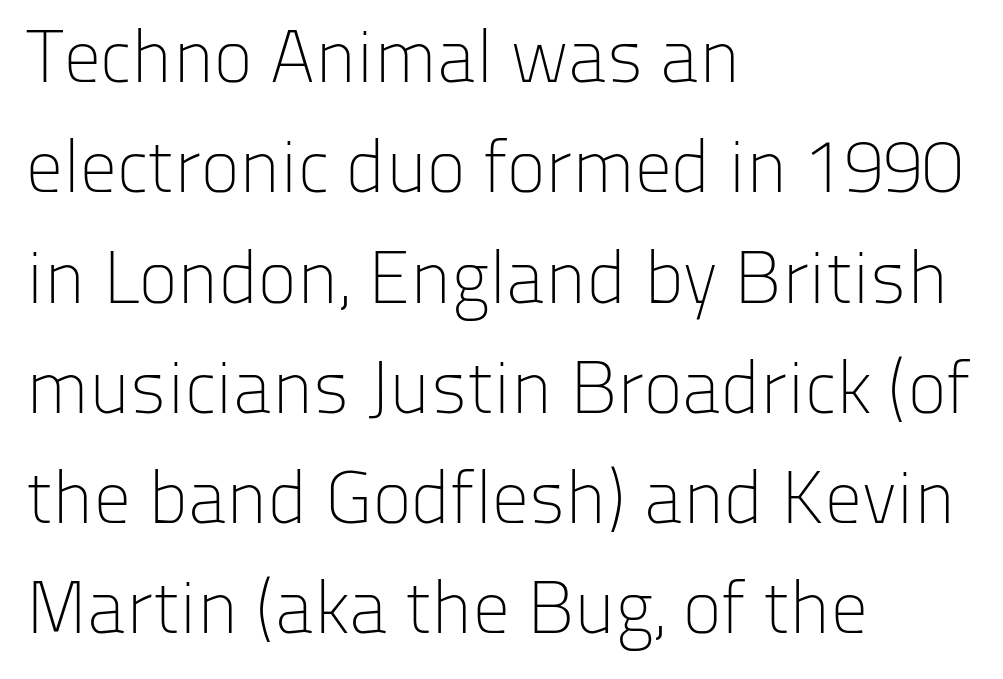
What's the leading like? Ordinary, nothing unusual. Here the designer chose a conventional face with non-uniform glyph widths. Here the glyphs are tracked normally, forming tight word shapes. Posture: upright roman. Weight: regular or lighter. Does the type have serifs? No, each stem ends abruptly.
